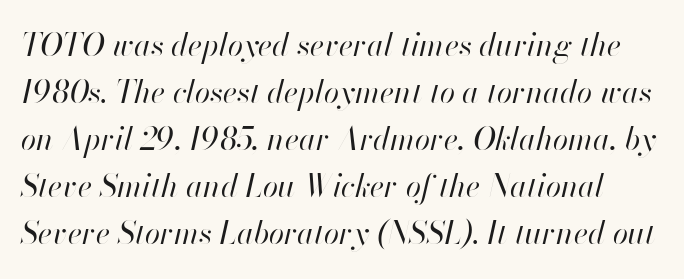
Q: Is the text bold? A: No.
Q: Is the text italic (slanted)? A: Yes, it leans right by about 13 degrees.
Q: Is the text underlined? A: No.
Q: Is the spacing between letters normal or unusually wide? A: Normal.
Q: Is the spacing between lines tight, normal or loose? A: Normal.
Q: Width (condensed, normal, or wide)? A: Normal.
Q: Stroke contrast? A: High.
Q: x-height? A: Small.
Q: Monospaced? A: No.
